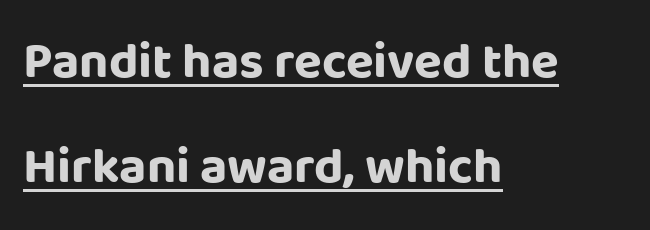
The image shows 51 px bold sans-serif type, upright; set left-aligned, loose line spacing (2.05x), normal letter spacing, underlined; low stroke contrast and a large x-height.
